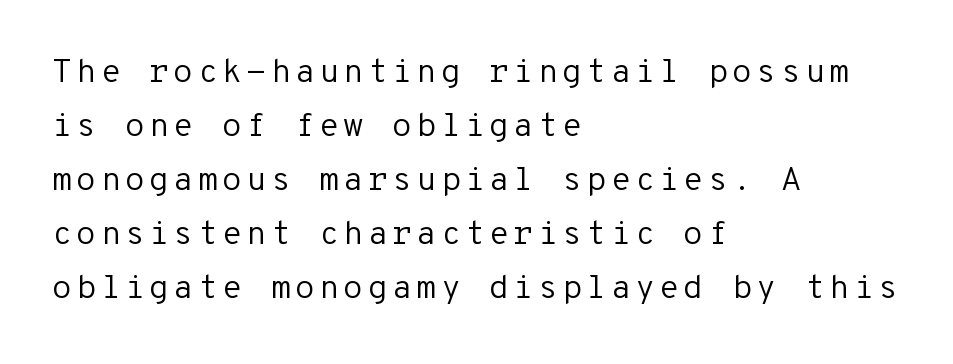
No heavy texture on the line: the type isn't bold. Just letters on the line, the space beneath them empty. Serif or sans? Sans — the stroke terminals are bare. The font's upright variant was chosen for this text.
